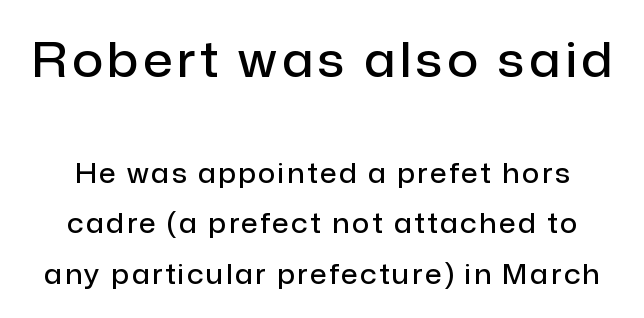
The image shows 48 px semibold sans-serif type, upright; set line spacing 1.88x, not underlined; the first (top) block is 1.78x larger; low stroke contrast and a medium x-height.
